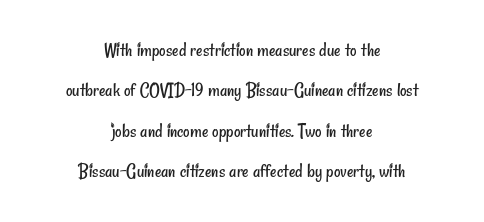
Q: Is the text bold? A: No.
Q: Is the text underlined? A: No.
Q: How is the paragraph aligned? A: Centered.
Q: Is the spacing between letters normal or unusually wide? A: Normal.
Q: Is the spacing between lines tight, normal or loose? A: Loose.
